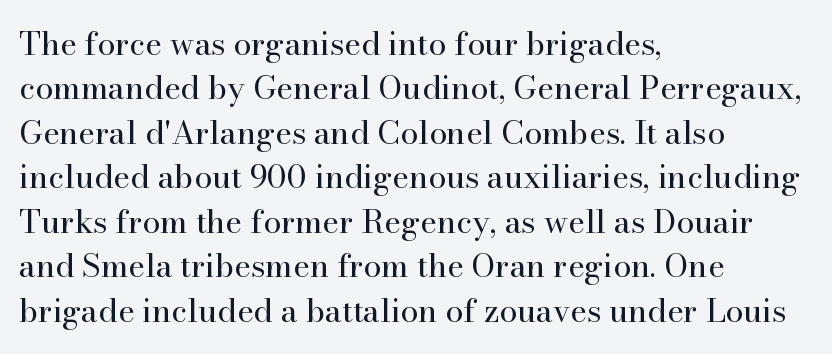
{"serif": "yes", "italic": "no", "bold": "no", "weight": "regular", "width": "normal", "stroke_contrast": "high", "x_height": "small", "monospaced": "no", "underline": "no", "align": "left", "line_spacing": "normal", "line_spacing_ratio": 1.39, "letter_spacing": "normal", "letter_spacing_em": 0.0, "glyph_px": 32}
